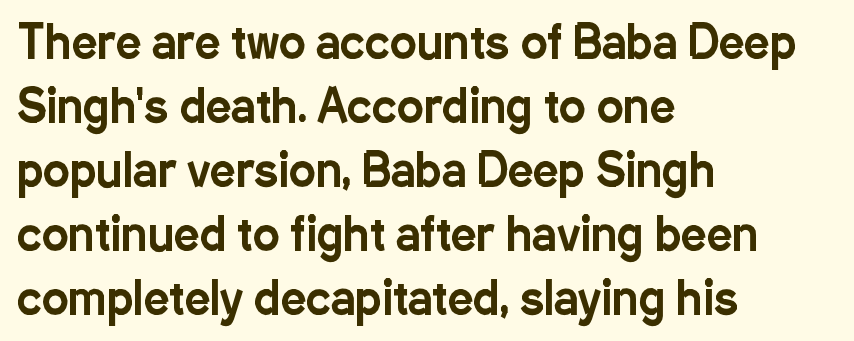
The image shows 45 px condensed sans-serif type, upright; set left-aligned, normal line spacing (1.42x), normal letter spacing, not underlined; low stroke contrast and a medium x-height.
